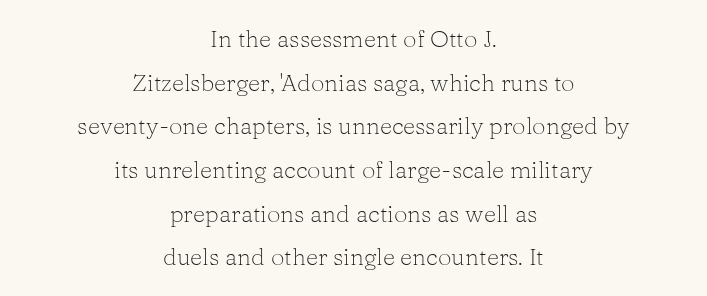
{"italic": "no", "bold": "no", "underline": "no", "align": "center", "line_spacing_ratio": 1.82, "letter_spacing": "normal", "letter_spacing_em": 0.0, "glyph_px": 24}
